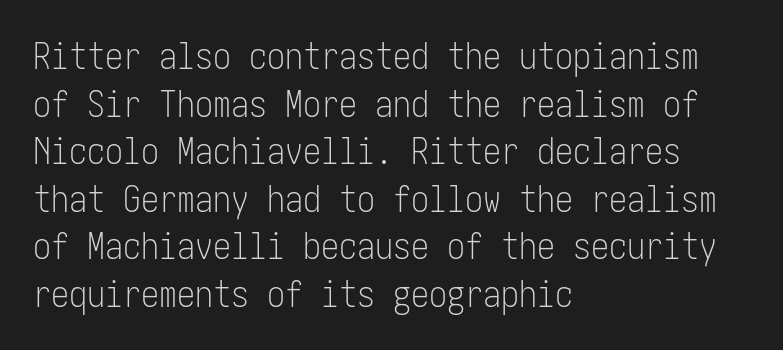
{"serif": "no", "italic": "no", "bold": "no", "weight": "light", "width": "condensed", "stroke_contrast": "low", "x_height": "medium", "underline": "no", "align": "left", "line_spacing": "normal", "line_spacing_ratio": 1.32, "letter_spacing": "normal", "letter_spacing_em": 0.0, "glyph_px": 36}
